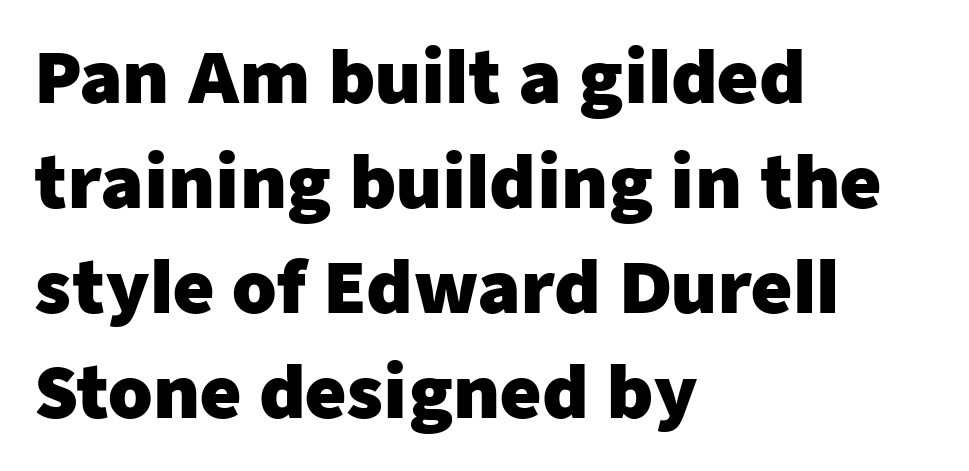
{"serif": "no", "italic": "no", "bold": "yes", "weight": "heavy", "width": "normal", "stroke_contrast": "low", "x_height": "medium", "monospaced": "no", "underline": "no", "align": "left", "line_spacing": "normal", "line_spacing_ratio": 1.48, "letter_spacing": "normal", "letter_spacing_em": 0.0, "glyph_px": 71}
